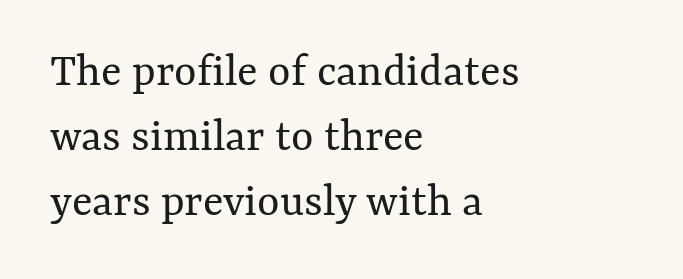
The image shows 48 px regular-weight type, upright; set left-aligned, normal line spacing (1.35x), normal letter spacing, not underlined; medium stroke contrast and a medium x-height.
